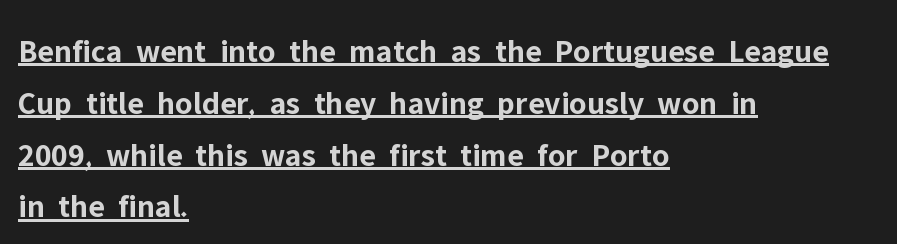
Q: Is the text bold? A: Yes.
Q: Is the text italic (slanted)? A: No, it is upright.
Q: Is the typeface a serif or a sans-serif typeface? A: Sans-serif.
Q: Is the text underlined? A: Yes.
Q: How is the paragraph aligned? A: Left-aligned.
Q: Is the spacing between letters normal or unusually wide? A: Normal.
Q: Is the spacing between lines tight, normal or loose? A: Normal.
Q: Width (condensed, normal, or wide)? A: Normal.
Q: Stroke contrast? A: Low.
Q: x-height? A: Medium.
Q: Monospaced? A: No.
